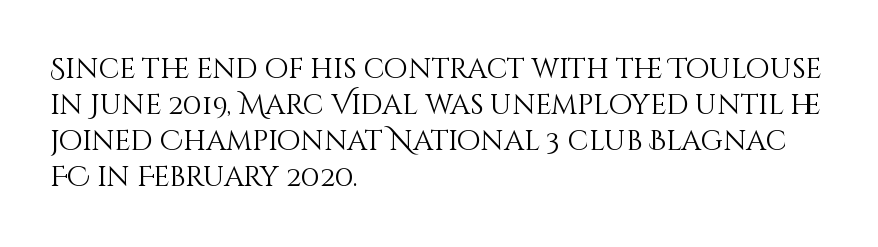
The image shows 28 px light type, upright; set left-aligned, normal line spacing (1.28x), normal letter spacing, not underlined; medium stroke contrast and a large x-height.
